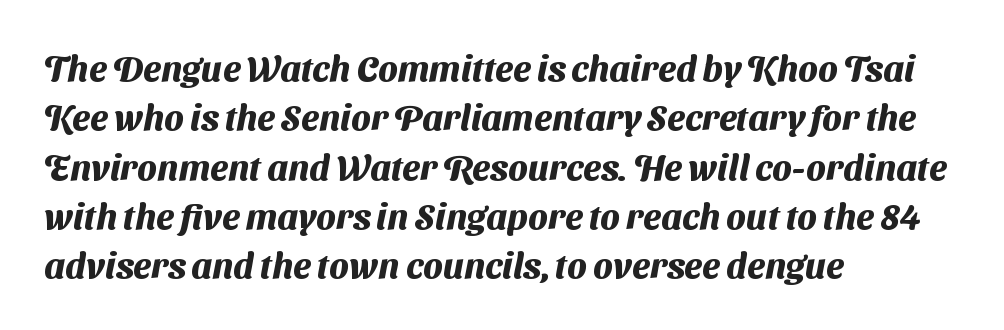
Q: Is the text bold? A: Yes.
Q: Is the typeface a serif or a sans-serif typeface? A: Sans-serif.
Q: Is the text underlined? A: No.
Q: How is the paragraph aligned? A: Left-aligned.
Q: Is the spacing between letters normal or unusually wide? A: Normal.
Q: Is the spacing between lines tight, normal or loose? A: Normal.
Q: Width (condensed, normal, or wide)? A: Normal.
Q: Stroke contrast? A: Medium.
Q: x-height? A: Medium.
Q: Monospaced? A: No.
